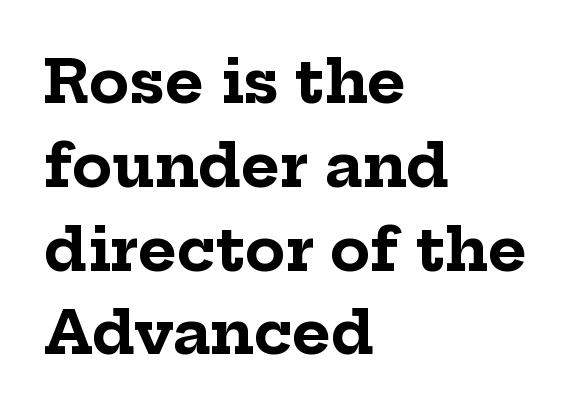
A normal amount of white space separates one row of letters from the next. A typesetter would call this proportional, since set widths differ per character. Upright lettering throughout. Each row of text sits above clean, open space. Weight: bold.
